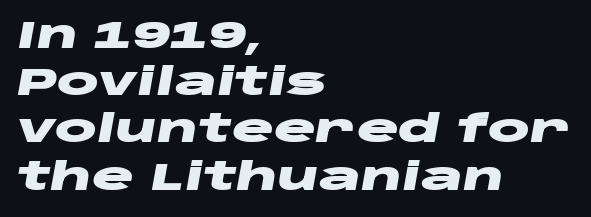
Q: Is the text bold? A: Yes.
Q: Is the text italic (slanted)? A: Yes, it leans right by about 10 degrees.
Q: Is the text underlined? A: No.
Q: How is the paragraph aligned? A: Left-aligned.
Q: Is the spacing between letters normal or unusually wide? A: Normal.
Q: Width (condensed, normal, or wide)? A: Wide.
Q: Stroke contrast? A: Low.
Q: x-height? A: Large.
Q: Monospaced? A: No.
